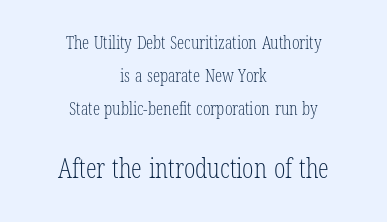
Q: Is the text bold? A: No.
Q: Is the text underlined? A: No.
Q: How is the paragraph aligned? A: Centered.
Q: Is the spacing between letters normal or unusually wide? A: Normal.
Q: Which block of text is set in a larger size, the first (top) or the second (bottom)? A: The second (bottom) one.
